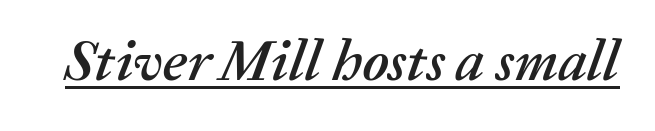
The image shows 58 px text type, italic (leaning right); set normal letter spacing, underlined; medium stroke contrast and a medium x-height.
